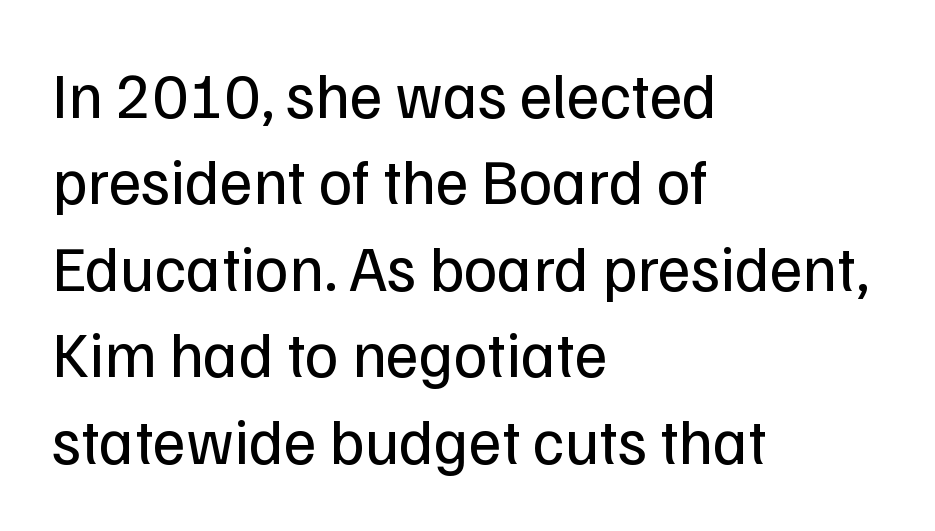
{"serif": "no", "italic": "no", "bold": "no", "weight": "regular", "width": "normal", "stroke_contrast": "low", "x_height": "medium", "monospaced": "no", "underline": "no", "align": "left", "line_spacing": "normal", "line_spacing_ratio": 1.35, "letter_spacing": "normal", "letter_spacing_em": 0.0, "glyph_px": 64}
